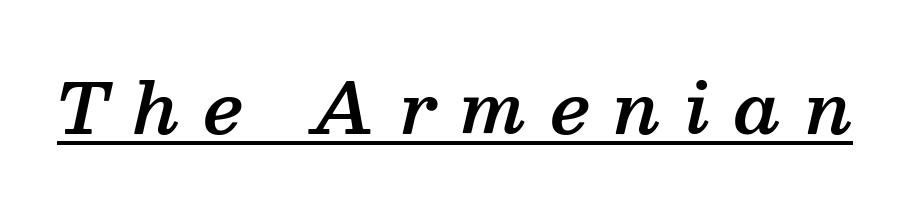
Here the designer chose a conventional face with non-uniform glyph widths. What decoration does the sample have? An underline. Rendered with sloped, italic letterforms. Tracking value appears strongly positive — letters spread wide. A somewhat darkened texture: the type is semibold rather than bold. Is this a sans? No — the strokes have serifs.
